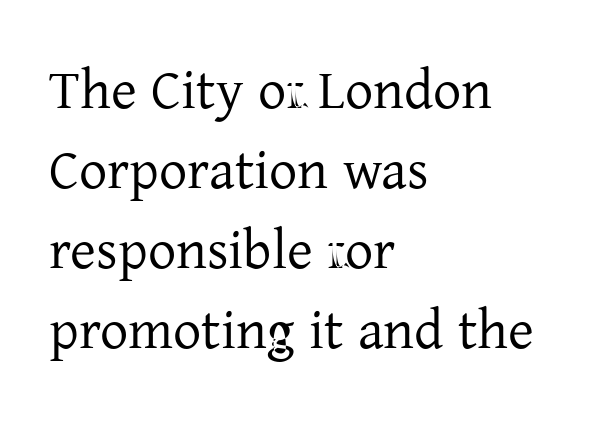
The image shows 56 px regular-weight serif type, upright; set left-aligned, normal line spacing (1.43x), normal letter spacing, not underlined; low stroke contrast and a medium x-height.
